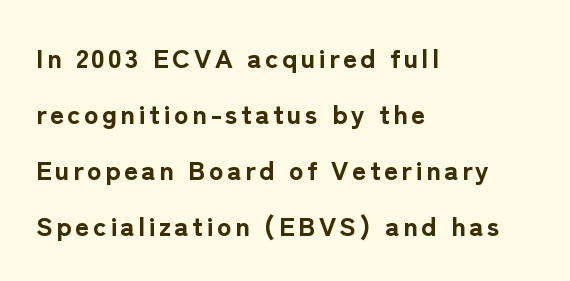
Q: Is the text bold? A: Yes.
Q: Is the text italic (slanted)? A: No, it is upright.
Q: Is the text underlined? A: No.
Q: How is the paragraph aligned? A: Left-aligned.
Q: Is the spacing between lines tight, normal or loose? A: Loose.
